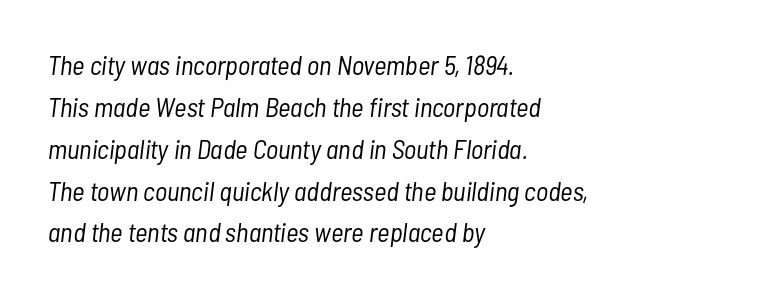
Q: Is the text bold? A: No.
Q: Is the text italic (slanted)? A: Yes, it leans right by about 7 degrees.
Q: Is the text underlined? A: No.
Q: How is the paragraph aligned? A: Left-aligned.
Q: Is the spacing between letters normal or unusually wide? A: Normal.
Q: Is the spacing between lines tight, normal or loose? A: Normal.
